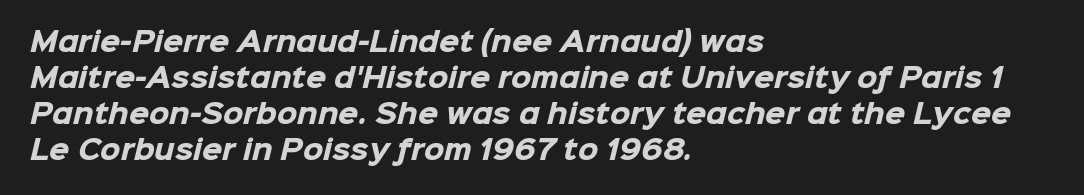
Q: Is the text bold? A: Yes.
Q: Is the text underlined? A: No.
Q: How is the paragraph aligned? A: Left-aligned.
Q: Is the spacing between letters normal or unusually wide? A: Normal.
Q: Is the spacing between lines tight, normal or loose? A: Normal.
